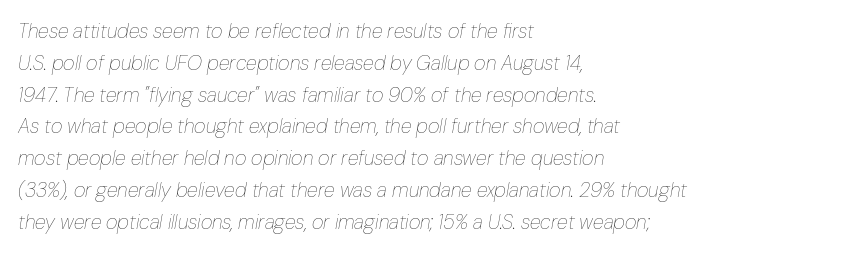
Q: Is the text bold? A: No.
Q: Is the text italic (slanted)? A: Yes, it leans right by about 10 degrees.
Q: Is the text underlined? A: No.
Q: How is the paragraph aligned? A: Left-aligned.
Q: Is the spacing between letters normal or unusually wide? A: Normal.
Q: Is the spacing between lines tight, normal or loose? A: Normal.
